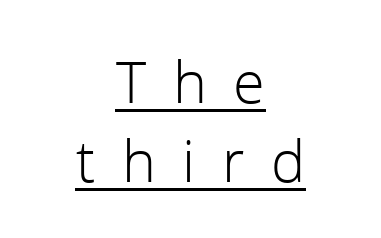
{"serif": "no", "italic": "no", "bold": "no", "weight": "light", "width": "normal", "stroke_contrast": "low", "x_height": "medium", "monospaced": "no", "underline": "yes", "align": "center", "line_spacing": "normal", "line_spacing_ratio": 1.28, "letter_spacing": "wide", "letter_spacing_em": 0.43, "glyph_px": 62}
